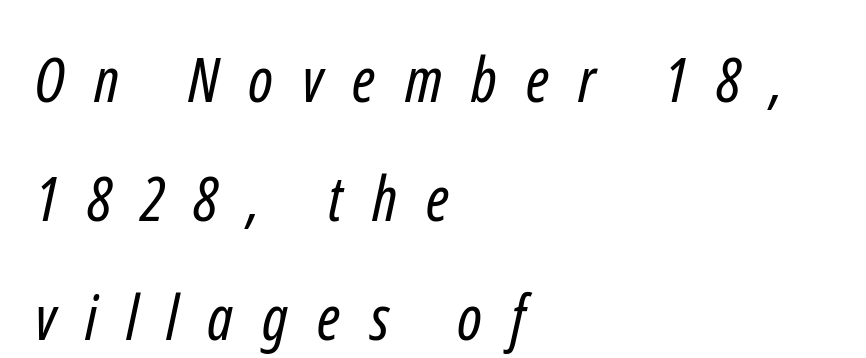
Q: Is the text bold? A: No.
Q: Is the typeface a serif or a sans-serif typeface? A: Sans-serif.
Q: Is the text underlined? A: No.
Q: How is the paragraph aligned? A: Left-aligned.
Q: Is the spacing between letters normal or unusually wide? A: Unusually wide.
Q: Is the spacing between lines tight, normal or loose? A: Loose.
Q: Width (condensed, normal, or wide)? A: Condensed.
Q: Stroke contrast? A: Low.
Q: x-height? A: Medium.
Q: Monospaced? A: No.
